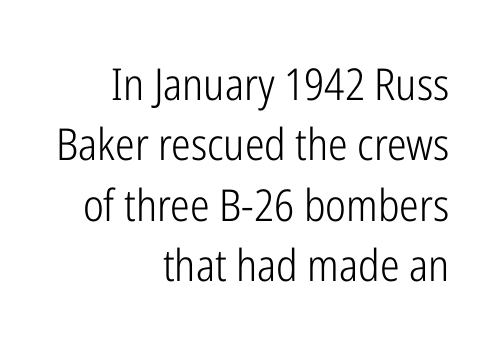
Q: Is the text bold? A: No.
Q: Is the text italic (slanted)? A: No, it is upright.
Q: Is the typeface a serif or a sans-serif typeface? A: Sans-serif.
Q: Is the text underlined? A: No.
Q: How is the paragraph aligned? A: Right-aligned.
Q: Is the spacing between letters normal or unusually wide? A: Normal.
Q: Is the spacing between lines tight, normal or loose? A: Normal.
Q: Width (condensed, normal, or wide)? A: Condensed.
Q: Stroke contrast? A: Low.
Q: x-height? A: Medium.
Q: Monospaced? A: No.
